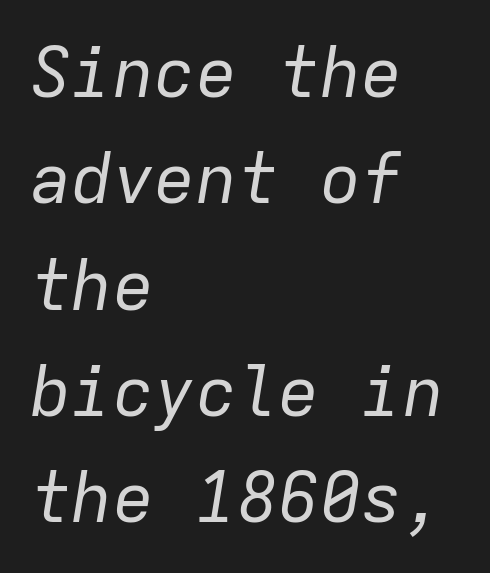
Q: Is the text bold? A: No.
Q: Is the text italic (slanted)? A: Yes, it leans right by about 9 degrees.
Q: Is the text underlined? A: No.
Q: How is the paragraph aligned? A: Left-aligned.
Q: Is the spacing between letters normal or unusually wide? A: Normal.
Q: Is the spacing between lines tight, normal or loose? A: Normal.
Q: Width (condensed, normal, or wide)? A: Normal.
Q: Stroke contrast? A: Low.
Q: x-height? A: Medium.
Q: Monospaced? A: Yes.
